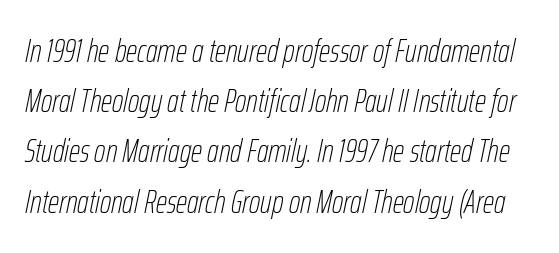
Q: Is the text bold? A: No.
Q: Is the text italic (slanted)? A: Yes, it leans right by about 12 degrees.
Q: Is the text underlined? A: No.
Q: Is the spacing between letters normal or unusually wide? A: Normal.
Q: Is the spacing between lines tight, normal or loose? A: Normal.
Q: Width (condensed, normal, or wide)? A: Condensed.
Q: Stroke contrast? A: Low.
Q: x-height? A: Medium.
Q: Monospaced? A: No.
